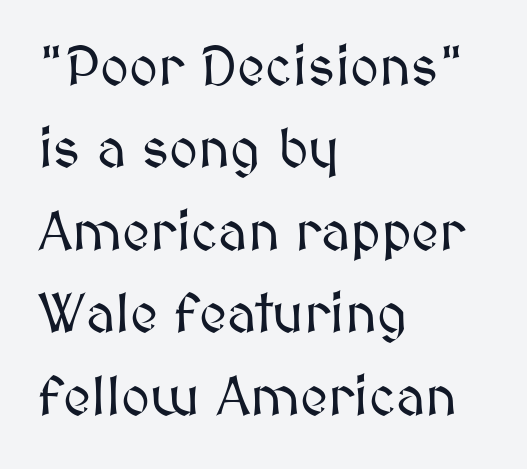
Is the letter spacing exaggerated? No — it looks like the ordinary default. Where is the straight margin? On the left. The rendering uses natural spacing where letterforms have individual widths. Each new line begins a customary step beneath the previous one.
